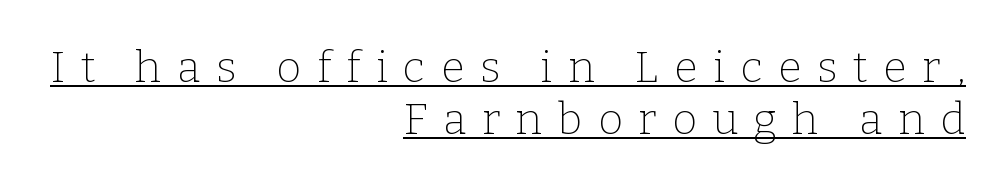
{"serif": "yes", "italic": "no", "bold": "no", "weight": "thin", "width": "normal", "stroke_contrast": "low", "x_height": "medium", "monospaced": "no", "underline": "yes", "align": "right", "line_spacing_ratio": 1.2, "letter_spacing": "wide", "letter_spacing_em": 0.36, "glyph_px": 43}
